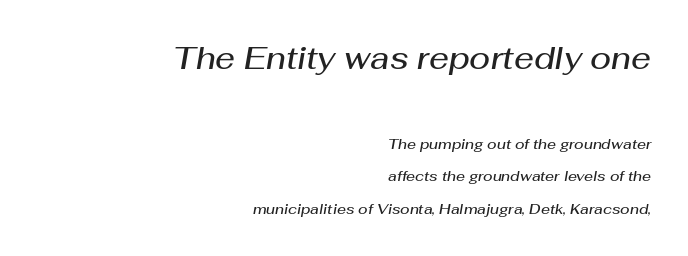
Q: Is the text bold? A: Semi-bold.
Q: Is the text italic (slanted)? A: Yes, it leans right by about 10 degrees.
Q: Is the text underlined? A: No.
Q: How is the paragraph aligned? A: Right-aligned.
Q: Is the spacing between letters normal or unusually wide? A: Normal.
Q: Is the spacing between lines tight, normal or loose? A: Loose.
Q: Which block of text is set in a larger size, the first (top) or the second (bottom)? A: The first (top) one.
Q: Width (condensed, normal, or wide)? A: Normal.
Q: Stroke contrast? A: Medium.
Q: x-height? A: Medium.
Q: Monospaced? A: No.
